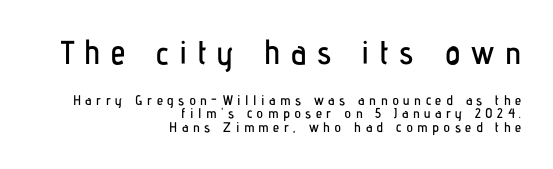
Do the characters align in a grid? No, the font is proportional. Check the space under the baseline: it is left empty. Every character sits straight up, as roman type does. You could barely slide anything between these rows. Where is the straight margin? On the right.
